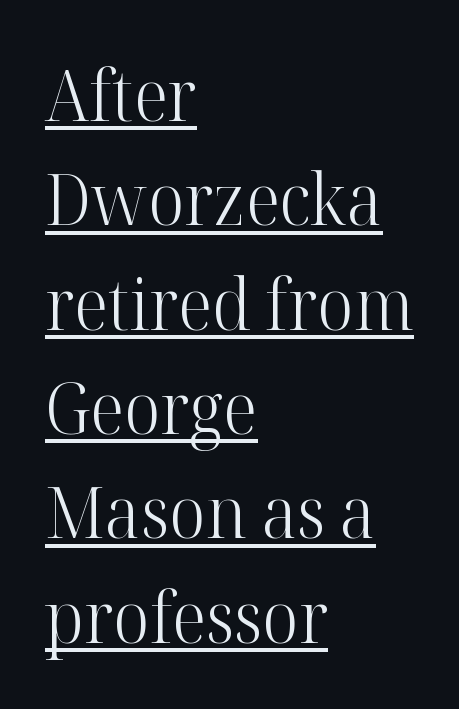
The face used here appears with an underline applied. The type is set solid horizontally, with unmodified tracking. On a weight scale, this lands at 450 or below. Proportional: the letters do not fall into vertical columns. A typesetter would label this face a serif. The paragraph has a hard left edge and a soft right edge.
